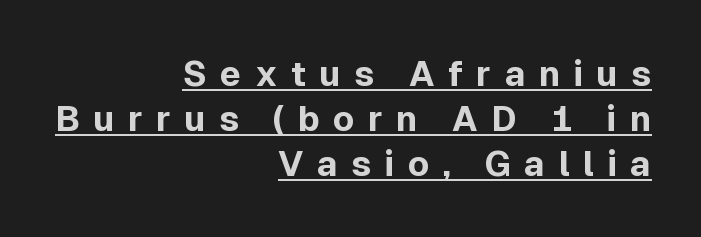
Q: Is the text bold? A: Yes.
Q: Is the text italic (slanted)? A: No, it is upright.
Q: Is the typeface a serif or a sans-serif typeface? A: Sans-serif.
Q: Is the text underlined? A: Yes.
Q: How is the paragraph aligned? A: Right-aligned.
Q: Is the spacing between letters normal or unusually wide? A: Unusually wide.
Q: Is the spacing between lines tight, normal or loose? A: Normal.
Q: Width (condensed, normal, or wide)? A: Normal.
Q: x-height? A: Medium.
Q: Monospaced? A: No.
